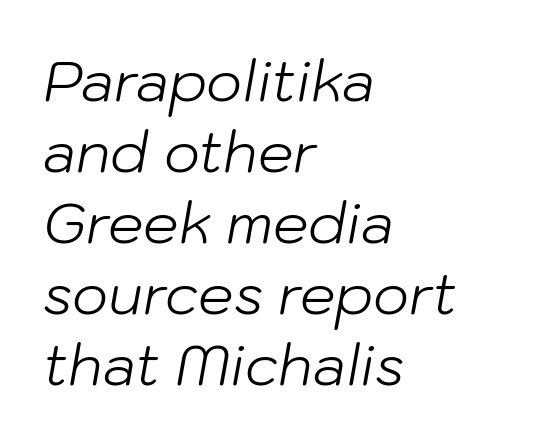
A light-to-regular cut is what we see here. Descenders hang freely into open space. You could not count columns in this text — the font is proportionally spaced. Characters follow at the spacing the type designer built in. Casual observation: everything's shoved over to the left.
